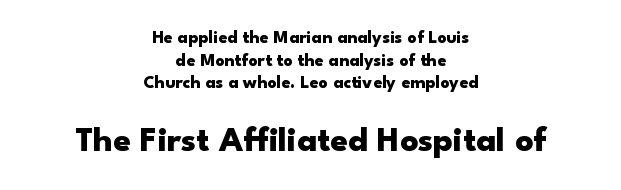
Each letter keeps its own natural width here, so spacing adapts to shape. Ordinary non-slanted type is in use. This rendering leaves character spacing at its baseline value. No word sits above an underline.
